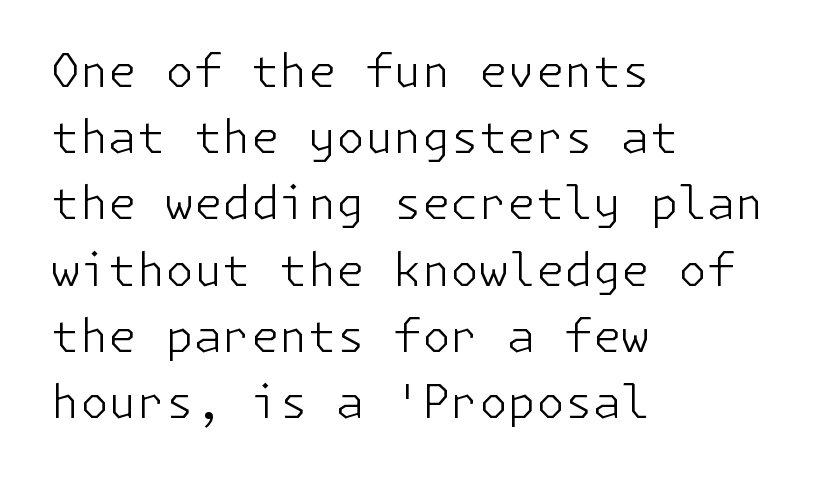
{"serif": "no", "italic": "no", "bold": "no", "weight": "light", "width": "normal", "stroke_contrast": "low", "x_height": "medium", "underline": "no", "align": "left", "line_spacing": "normal", "line_spacing_ratio": 1.44, "letter_spacing": "normal", "letter_spacing_em": 0.0, "glyph_px": 46}
